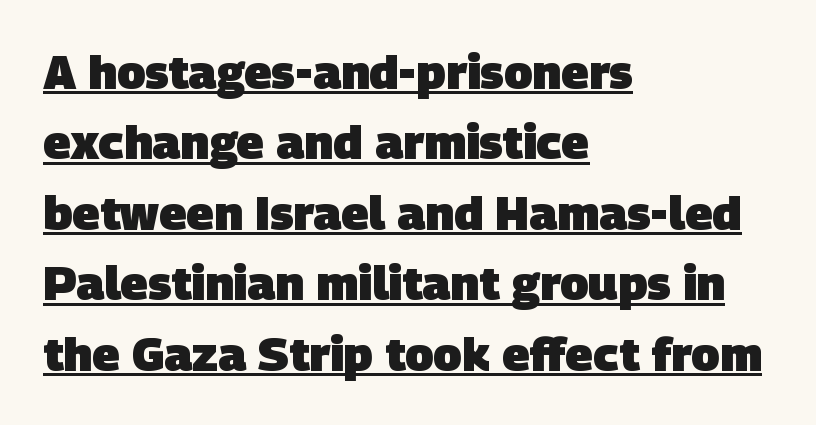
{"serif": "no", "bold": "yes", "weight": "heavy", "width": "normal", "stroke_contrast": "low", "x_height": "large", "monospaced": "no", "underline": "yes", "align": "left", "line_spacing": "normal", "line_spacing_ratio": 1.5, "letter_spacing": "normal", "letter_spacing_em": 0.0, "glyph_px": 47}
